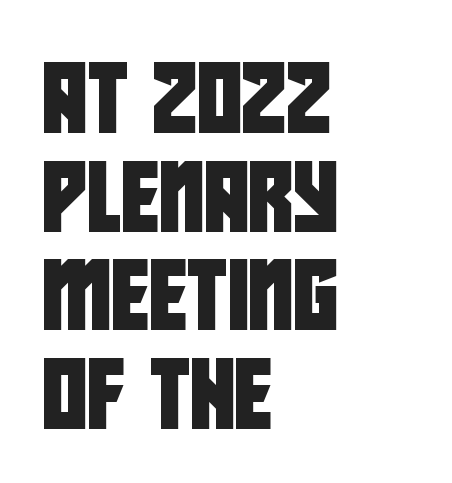
The image shows 69 px condensed sans-serif type; set left-aligned, normal line spacing (1.43x), normal letter spacing, not underlined; low stroke contrast and a large x-height.
